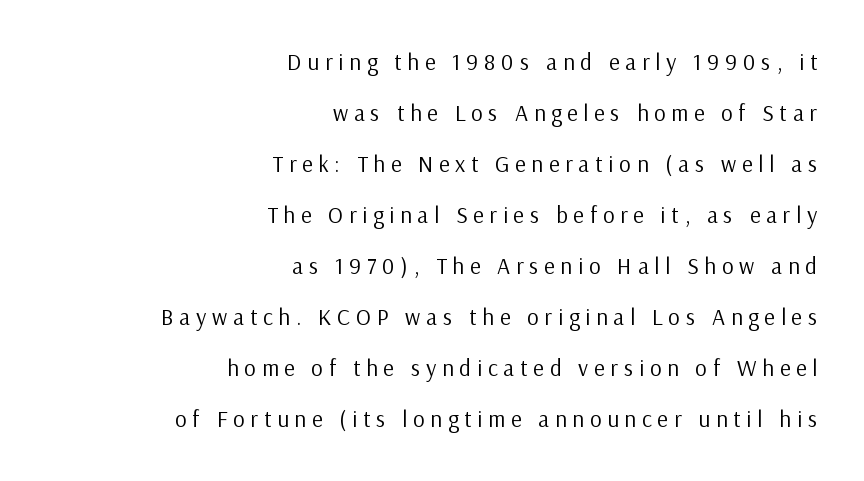
Q: Is the text bold? A: No.
Q: Is the text italic (slanted)? A: No, it is upright.
Q: Is the text underlined? A: No.
Q: How is the paragraph aligned? A: Right-aligned.
Q: Is the spacing between letters normal or unusually wide? A: Unusually wide.
Q: Is the spacing between lines tight, normal or loose? A: Loose.
